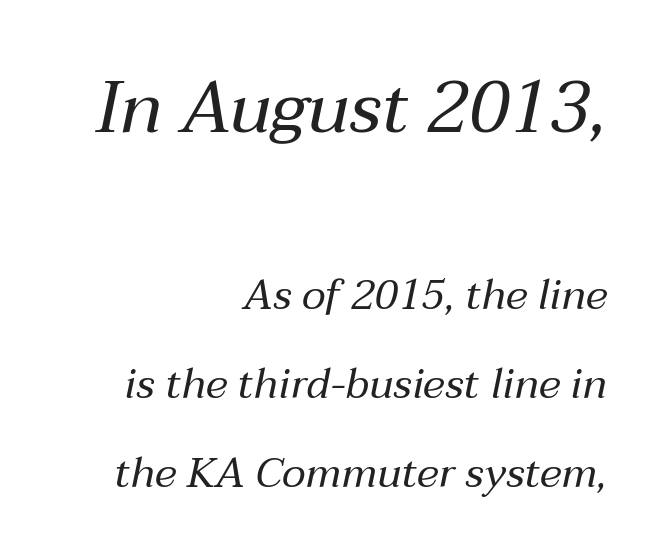
Q: Is the text bold? A: No.
Q: Is the text italic (slanted)? A: Yes, it leans right by about 12 degrees.
Q: Is the text underlined? A: No.
Q: How is the paragraph aligned? A: Right-aligned.
Q: Is the spacing between letters normal or unusually wide? A: Normal.
Q: Is the spacing between lines tight, normal or loose? A: Loose.
Q: Which block of text is set in a larger size, the first (top) or the second (bottom)? A: The first (top) one.
Q: Width (condensed, normal, or wide)? A: Normal.
Q: Stroke contrast? A: Medium.
Q: x-height? A: Medium.
Q: Monospaced? A: No.
